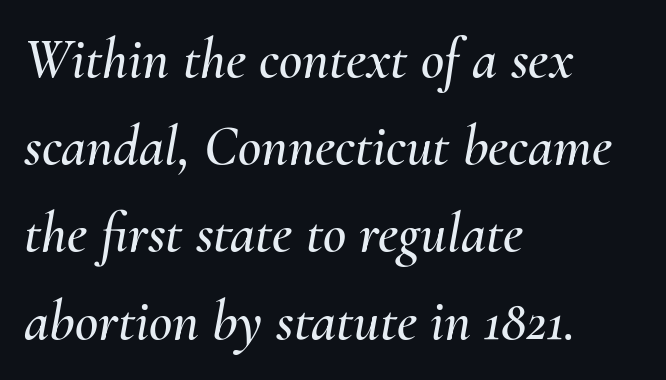
The image shows 57 px text type, italic (leaning right); set left-aligned, normal line spacing (1.53x), normal letter spacing, not underlined; medium stroke contrast and a small x-height.
